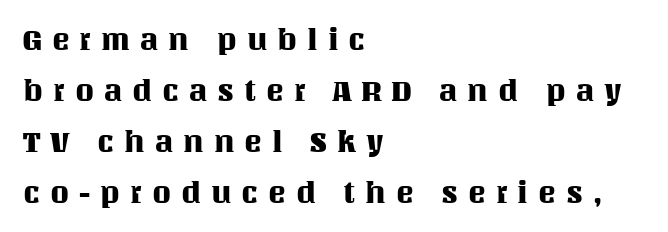
Q: Is the text italic (slanted)? A: No, it is upright.
Q: Is the text underlined? A: No.
Q: How is the paragraph aligned? A: Left-aligned.
Q: Is the spacing between letters normal or unusually wide? A: Unusually wide.
Q: Is the spacing between lines tight, normal or loose? A: Normal.
Q: Width (condensed, normal, or wide)? A: Normal.
Q: Stroke contrast? A: Medium.
Q: x-height? A: Large.
Q: Monospaced? A: No.
